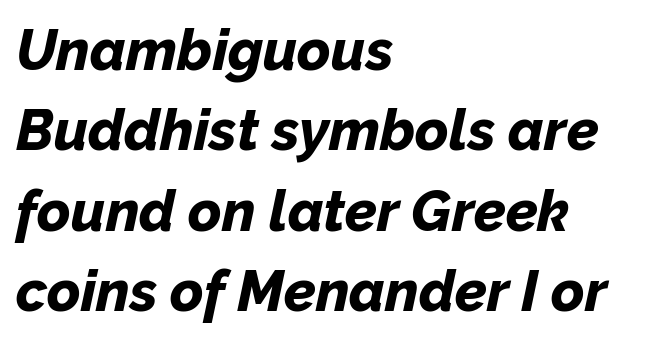
{"italic": "yes", "lean": "right", "slant_degrees": 12, "bold": "yes", "weight": "bold", "width": "normal", "stroke_contrast": "low", "x_height": "medium", "monospaced": "no", "underline": "no", "align": "left", "line_spacing": "normal", "line_spacing_ratio": 1.41, "letter_spacing": "normal", "letter_spacing_em": 0.0, "glyph_px": 57}
